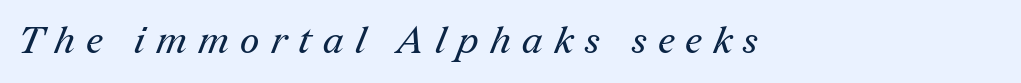
Letters have the restrained weight of plain body copy at most. This sample uses a serif face. The rendering uses natural spacing where letterforms have individual widths. Has an underline been added? It has not. What stands out about the letter spacing? Its width — letters are far apart.
